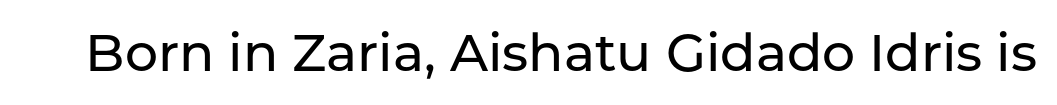
Check the space under the baseline: it is left empty. Vertical strokes here are truly vertical. Letterform terminals end flat and unadorned throughout the passage. The rendering keeps characters at their native spacing. These lines are rendered in a variable-pitch font.
